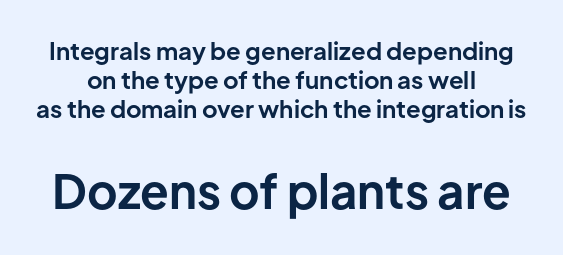
Q: Is the text bold? A: Yes.
Q: Is the text italic (slanted)? A: No, it is upright.
Q: Is the typeface a serif or a sans-serif typeface? A: Sans-serif.
Q: Is the text underlined? A: No.
Q: Is the spacing between letters normal or unusually wide? A: Normal.
Q: Which block of text is set in a larger size, the first (top) or the second (bottom)? A: The second (bottom) one.
Q: Width (condensed, normal, or wide)? A: Normal.
Q: Stroke contrast? A: Low.
Q: x-height? A: Medium.
Q: Monospaced? A: No.
